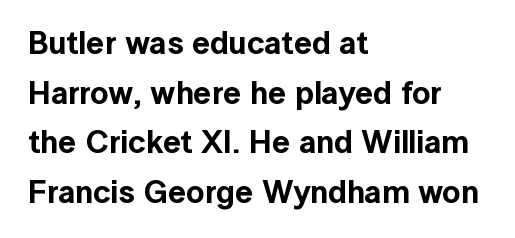
Q: Is the text italic (slanted)? A: No, it is upright.
Q: Is the typeface a serif or a sans-serif typeface? A: Sans-serif.
Q: Is the text underlined? A: No.
Q: How is the paragraph aligned? A: Left-aligned.
Q: Is the spacing between letters normal or unusually wide? A: Normal.
Q: Is the spacing between lines tight, normal or loose? A: Normal.
Q: Width (condensed, normal, or wide)? A: Normal.
Q: x-height? A: Medium.
Q: Monospaced? A: No.
